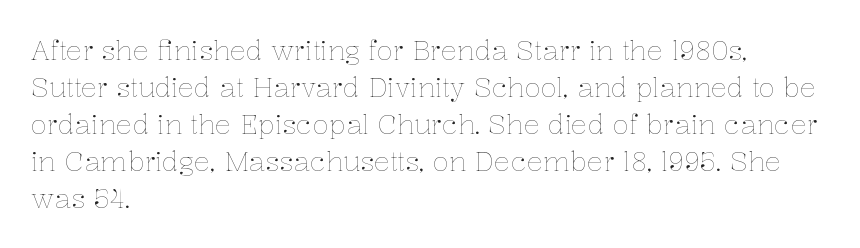
Reading down the block, your eye returns to a fixed left position each line. Tall strokes in this sample are plumb rather than angled. The rendering uses a moderate line-height, typical for paragraphs. This is not heavy type; no bold has been used. Any mark beneath the type? The region is blank. Each word holds together tightly as a unit, with standard inter-letter gaps.
